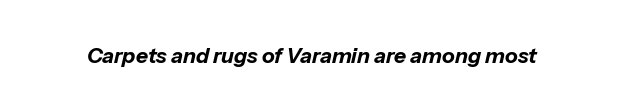
The image shows 21 px bold type, italic (leaning right); set normal letter spacing, not underlined.
